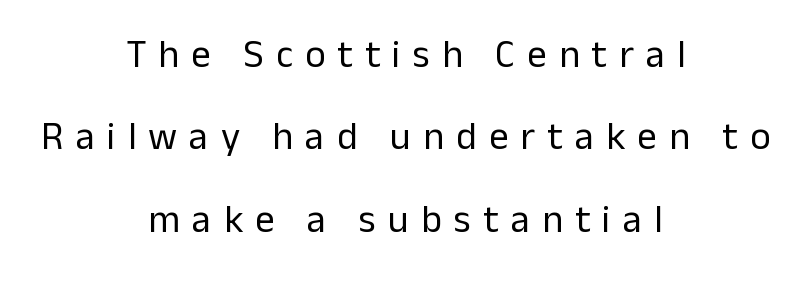
{"serif": "no", "italic": "no", "bold": "no", "weight": "regular", "width": "normal", "stroke_contrast": "low", "x_height": "medium", "monospaced": "no", "underline": "no", "align": "center", "line_spacing": "loose", "line_spacing_ratio": 2.11, "letter_spacing": "wide", "letter_spacing_em": 0.31, "glyph_px": 39}
